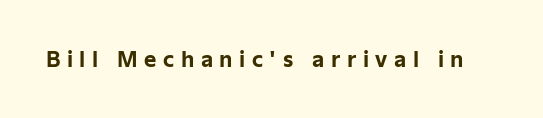
The strokes are fattened all the way to bold. How are the letters spaced? Widely, with obvious added tracking. A roman cut, with each character standing at attention. The specimen omits any rule beneath the text block's lines.
